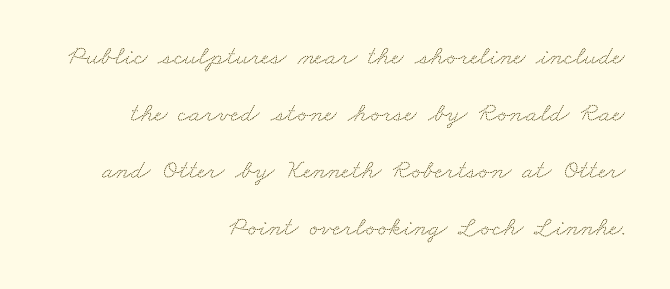
Q: Is the text underlined? A: No.
Q: How is the paragraph aligned? A: Right-aligned.
Q: Is the spacing between letters normal or unusually wide? A: Normal.
Q: Is the spacing between lines tight, normal or loose? A: Loose.
